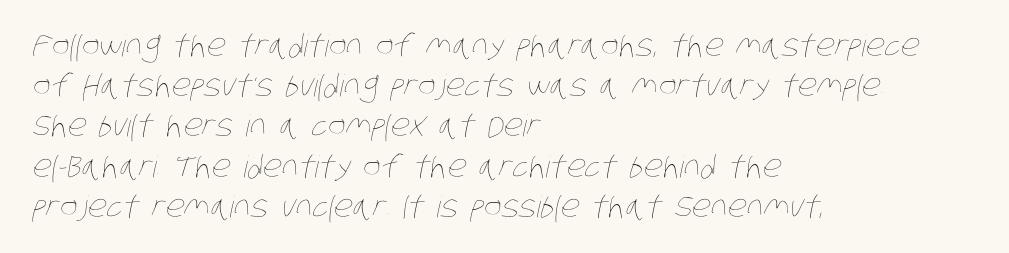
Weight class: somewhere from thin through regular. Spacing verdict: proportional, widths tailored to each character. Any mark beneath the type? The region is blank. These lines sit exactly where default settings would place them. Casual observation: everything's shoved over to the left. These lines keep a tight, regular rhythm from letter to letter.
